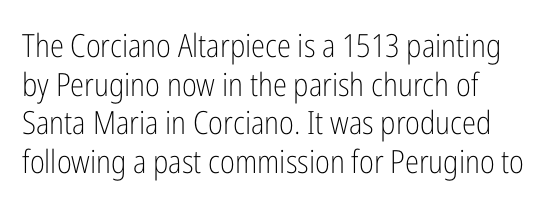
Q: Is the text bold? A: No.
Q: Is the text italic (slanted)? A: No, it is upright.
Q: Is the typeface a serif or a sans-serif typeface? A: Sans-serif.
Q: Is the text underlined? A: No.
Q: Is the spacing between letters normal or unusually wide? A: Normal.
Q: Width (condensed, normal, or wide)? A: Condensed.
Q: Stroke contrast? A: Low.
Q: x-height? A: Medium.
Q: Monospaced? A: No.
